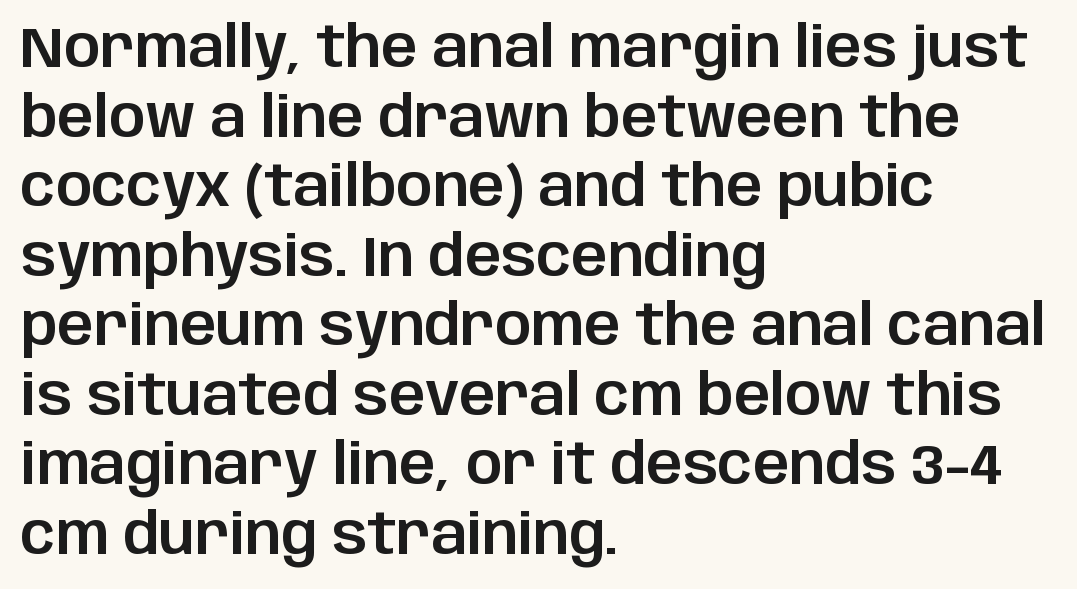
{"serif": "no", "italic": "no", "width": "normal", "stroke_contrast": "low", "x_height": "large", "monospaced": "no", "underline": "no", "align": "left", "line_spacing_ratio": 1.22, "letter_spacing": "normal", "letter_spacing_em": 0.0, "glyph_px": 57}
